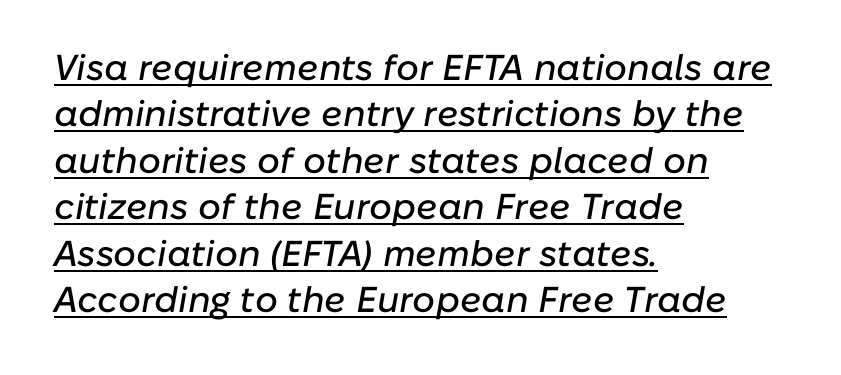
The image shows 36 px text type, italic (leaning right); set left-aligned, normal line spacing (1.29x), normal letter spacing, underlined; low stroke contrast and a medium x-height.
